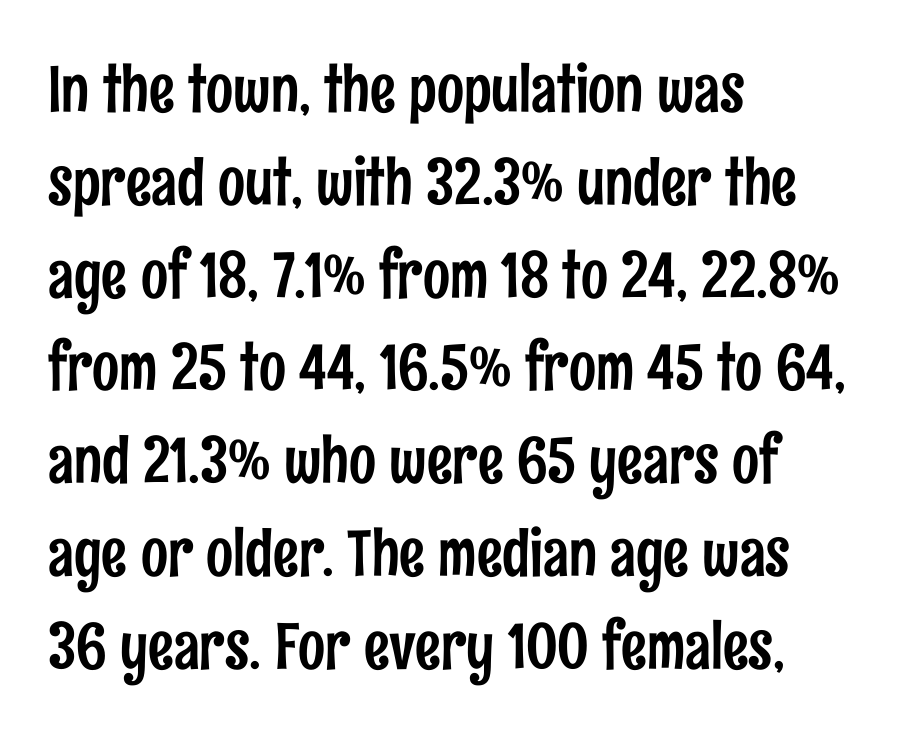
The passage shown stacks its lines at a standard gap. Inter-character spacing is left at the font's built-in metrics. Style check: upright. Spacing verdict: proportional, widths tailored to each character. Short and long lines alike share a common starting point at left.
